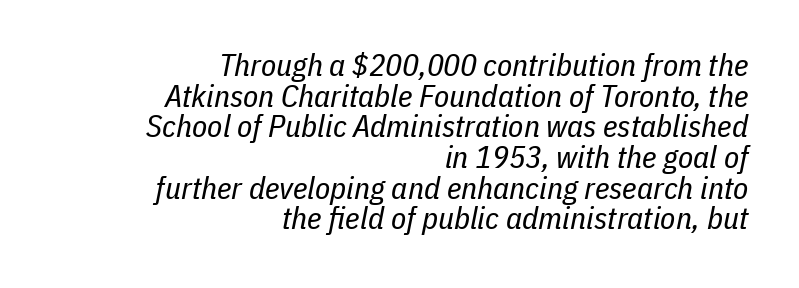
{"italic": "yes", "lean": "right", "slant_degrees": 11, "bold": "no", "weight": "regular", "width": "condensed", "stroke_contrast": "low", "x_height": "medium", "monospaced": "no", "underline": "no", "align": "right", "line_spacing": "tight", "line_spacing_ratio": 0.99, "letter_spacing": "normal", "letter_spacing_em": 0.0, "glyph_px": 31}
